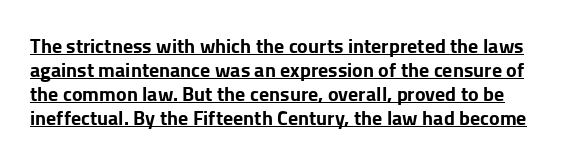
{"italic": "no", "bold": "yes", "underline": "yes", "line_spacing_ratio": 1.2, "letter_spacing": "normal", "letter_spacing_em": 0.0, "glyph_px": 20}
